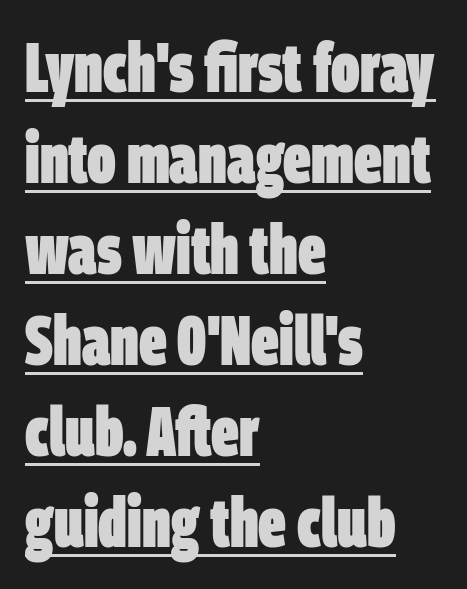
Q: Is the text bold? A: Yes.
Q: Is the typeface a serif or a sans-serif typeface? A: Sans-serif.
Q: Is the text underlined? A: Yes.
Q: How is the paragraph aligned? A: Left-aligned.
Q: Is the spacing between letters normal or unusually wide? A: Normal.
Q: Is the spacing between lines tight, normal or loose? A: Normal.
Q: Width (condensed, normal, or wide)? A: Condensed.
Q: Stroke contrast? A: Low.
Q: x-height? A: Large.
Q: Monospaced? A: No.
